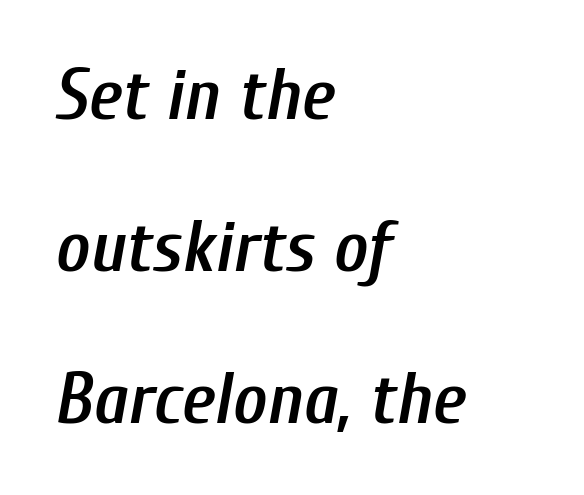
{"italic": "yes", "lean": "right", "slant_degrees": 10, "bold": "semi", "weight": "semibold", "width": "condensed", "stroke_contrast": "low", "x_height": "medium", "monospaced": "no", "underline": "no", "align": "left", "line_spacing": "loose", "line_spacing_ratio": 2.08, "letter_spacing": "normal", "letter_spacing_em": 0.0, "glyph_px": 73}
